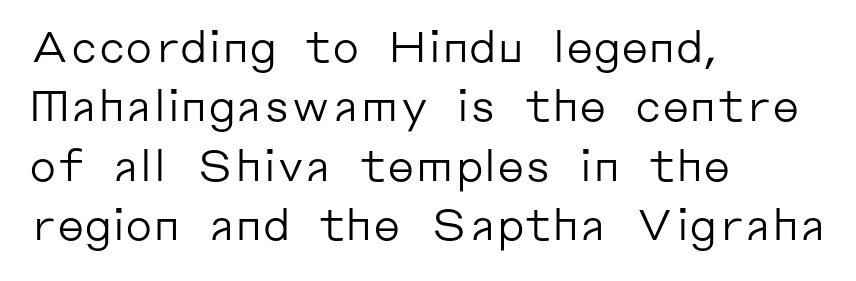
The image shows 43 px regular-weight sans-serif type, upright; set left-aligned, normal line spacing (1.38x), normal letter spacing, not underlined; low stroke contrast and a medium x-height.
